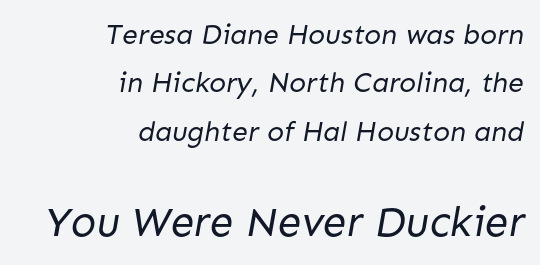
The image shows 42 px regular-weight sans-serif type; set right-aligned, line spacing 1.73x, normal letter spacing, not underlined; the second (bottom) block is 1.5x larger; low stroke contrast and a medium x-height.
